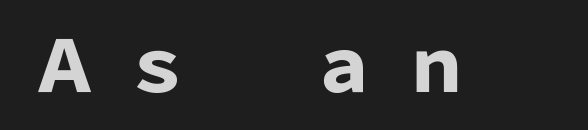
In terms of weight, the rendering is a true, heavy bold. A typesetter would call this proportional, since set widths differ per character. Tracking here is generous; glyphs stand well apart from one another. This rendering employs a face without finishing strokes, i.e., a sans-serif. Upright lettering throughout.
